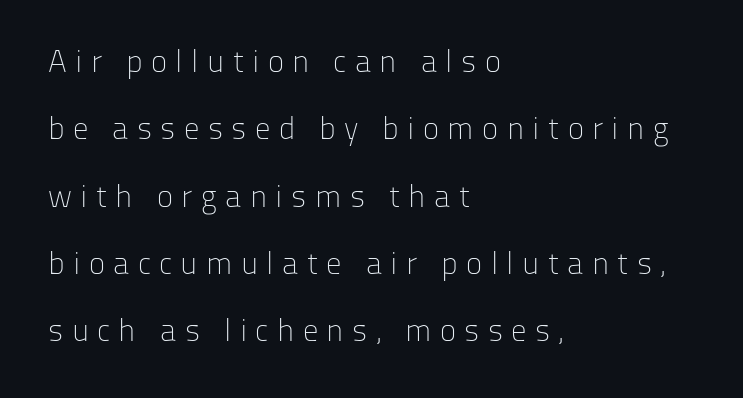
Q: Is the text bold? A: No.
Q: Is the text italic (slanted)? A: No, it is upright.
Q: Is the typeface a serif or a sans-serif typeface? A: Sans-serif.
Q: Is the text underlined? A: No.
Q: How is the paragraph aligned? A: Left-aligned.
Q: Is the spacing between letters normal or unusually wide? A: Unusually wide.
Q: Is the spacing between lines tight, normal or loose? A: Loose.
Q: Width (condensed, normal, or wide)? A: Normal.
Q: Stroke contrast? A: Low.
Q: x-height? A: Medium.
Q: Monospaced? A: No.
